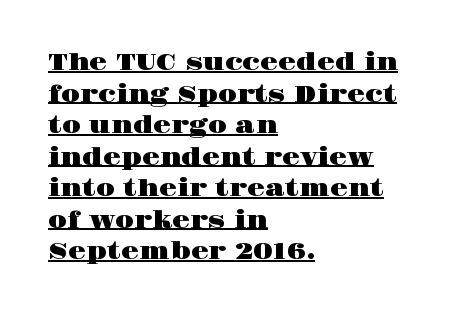
The vertical gap from one line to the next is medium. Notice how a bar underscores the lettering throughout. Tracking value appears to be zero — textbook default spacing. Line starts are locked; line ends wander.
